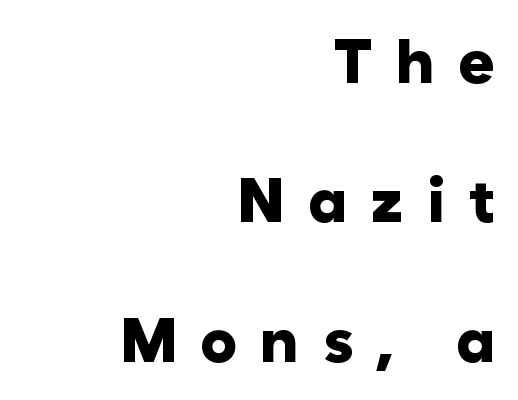
Q: Is the text bold? A: Yes.
Q: Is the text italic (slanted)? A: No, it is upright.
Q: Is the typeface a serif or a sans-serif typeface? A: Sans-serif.
Q: Is the text underlined? A: No.
Q: How is the paragraph aligned? A: Right-aligned.
Q: Is the spacing between letters normal or unusually wide? A: Unusually wide.
Q: Is the spacing between lines tight, normal or loose? A: Loose.
Q: Width (condensed, normal, or wide)? A: Normal.
Q: Stroke contrast? A: Low.
Q: x-height? A: Medium.
Q: Monospaced? A: No.
